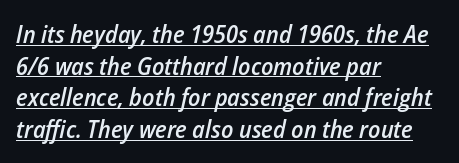
The image shows 25 px text type, italic (leaning right); set left-aligned, normal line spacing (1.27x), normal letter spacing, underlined.
